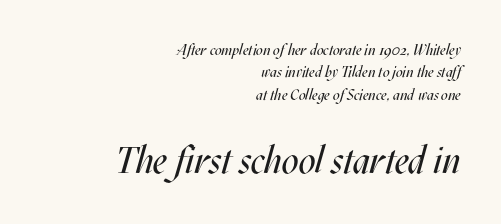
{"italic": "yes", "lean": "right", "slant_degrees": 17, "bold": "no", "weight": "regular", "width": "condensed", "stroke_contrast": "medium", "x_height": "large", "monospaced": "no", "underline": "no", "align": "right", "line_spacing": "normal", "line_spacing_ratio": 1.5, "letter_spacing": "normal", "letter_spacing_em": 0.0, "larger_block": "second", "size_ratio": 2.47, "glyph_px": 37}
